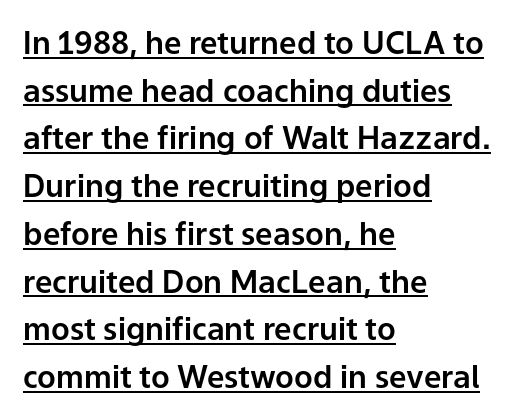
Q: Is the text italic (slanted)? A: No, it is upright.
Q: Is the typeface a serif or a sans-serif typeface? A: Sans-serif.
Q: Is the text underlined? A: Yes.
Q: How is the paragraph aligned? A: Left-aligned.
Q: Is the spacing between letters normal or unusually wide? A: Normal.
Q: Is the spacing between lines tight, normal or loose? A: Normal.
Q: Width (condensed, normal, or wide)? A: Normal.
Q: Stroke contrast? A: Low.
Q: x-height? A: Medium.
Q: Monospaced? A: No.
